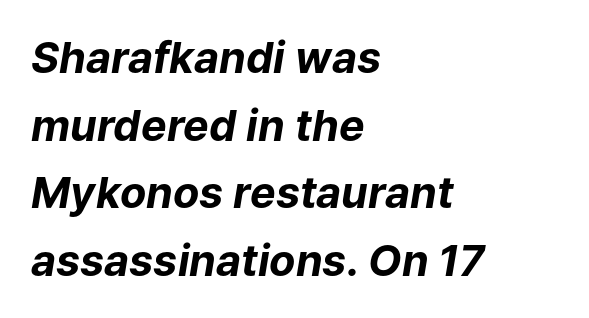
{"italic": "yes", "lean": "right", "slant_degrees": 9, "bold": "yes", "weight": "bold", "width": "normal", "stroke_contrast": "low", "x_height": "medium", "monospaced": "no", "underline": "no", "align": "left", "line_spacing": "normal", "line_spacing_ratio": 1.57, "letter_spacing": "normal", "letter_spacing_em": 0.0, "glyph_px": 43}
